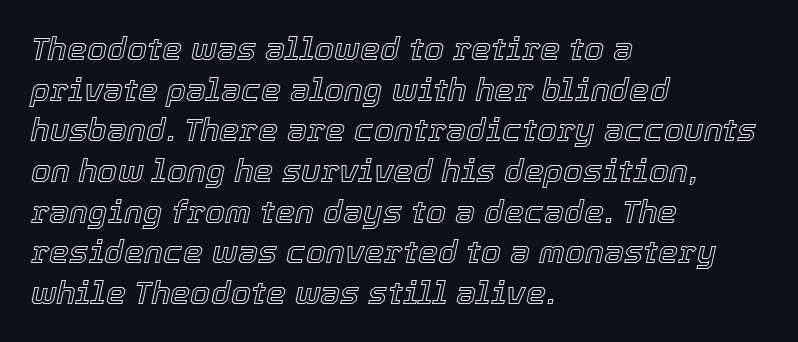
Note the varied advance widths — an 'i' is clearly narrower than an 'm'. Leading: standard. The glyphs are unaccompanied by any horizontal stroke below them. Tracking here is standard; glyphs follow each other at the usual distance. Italic? Definitely — the glyphs are oblique. Layout note: lines flush left.
